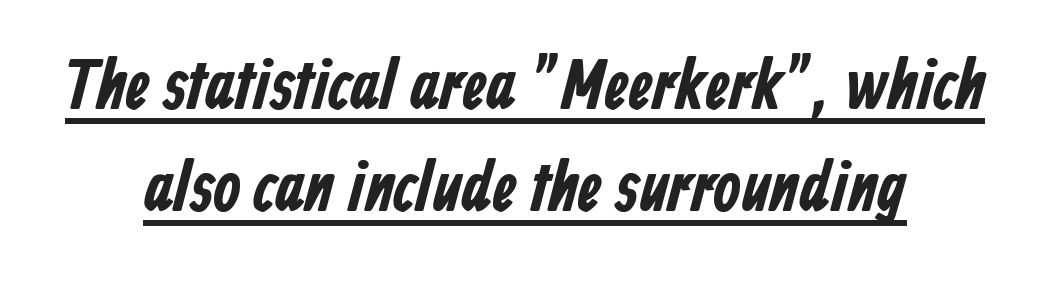
This block has exactly the height ordinary leading produces. Serif or sans? Sans — the stroke terminals are bare. Set as a true bold cut, around the 700 mark. The line texture is even and compact thanks to regular tracking. The rendering uses the underline text-decoration.
